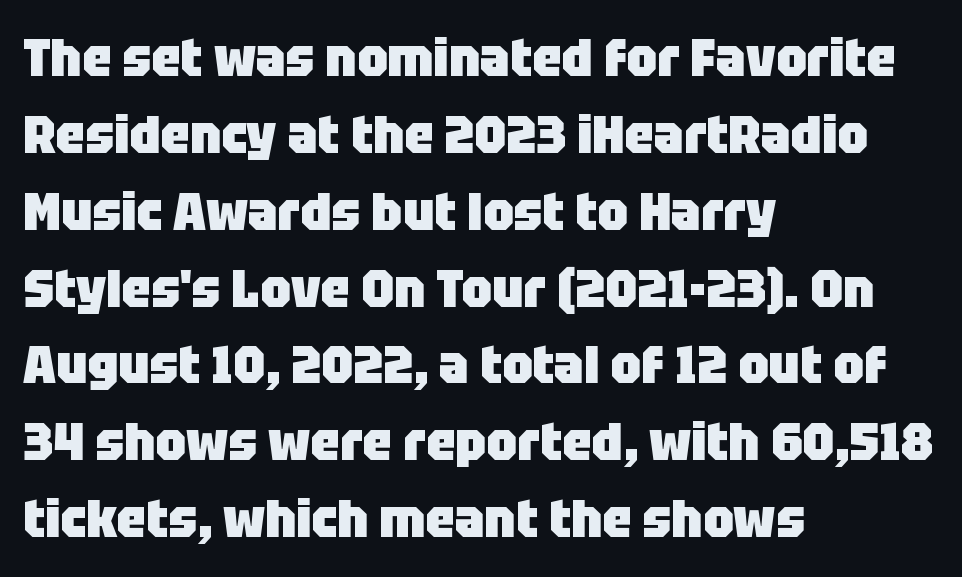
Q: Is the text bold? A: Yes.
Q: Is the text italic (slanted)? A: No, it is upright.
Q: Is the typeface a serif or a sans-serif typeface? A: Sans-serif.
Q: Is the text underlined? A: No.
Q: How is the paragraph aligned? A: Left-aligned.
Q: Is the spacing between letters normal or unusually wide? A: Normal.
Q: Is the spacing between lines tight, normal or loose? A: Normal.
Q: Width (condensed, normal, or wide)? A: Normal.
Q: Stroke contrast? A: Low.
Q: x-height? A: Large.
Q: Monospaced? A: No.
